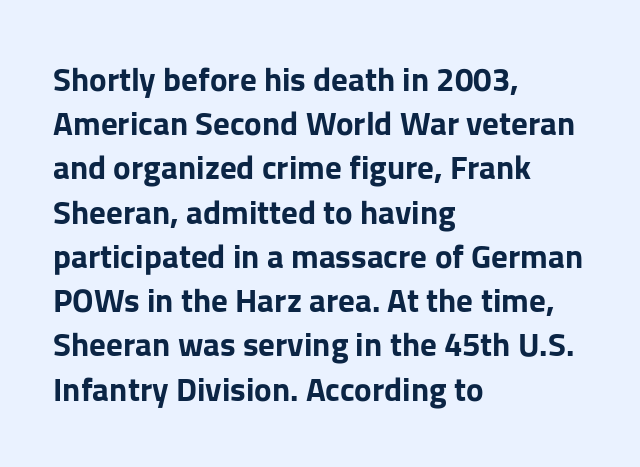
{"serif": "no", "italic": "no", "bold": "yes", "weight": "bold", "width": "normal", "stroke_contrast": "low", "x_height": "medium", "monospaced": "no", "underline": "no", "align": "left", "line_spacing": "normal", "line_spacing_ratio": 1.34, "letter_spacing": "normal", "letter_spacing_em": 0.0, "glyph_px": 33}
